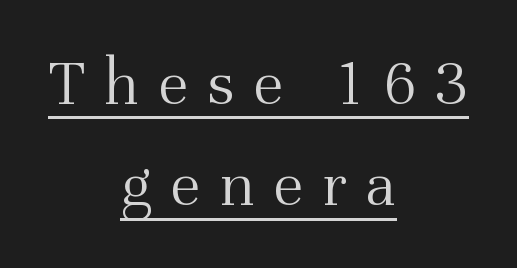
The image shows 68 px light serif type, upright; set centered, normal line spacing (1.49x), unusually wide letter spacing (+0.28 em), underlined; medium stroke contrast and a medium x-height.
